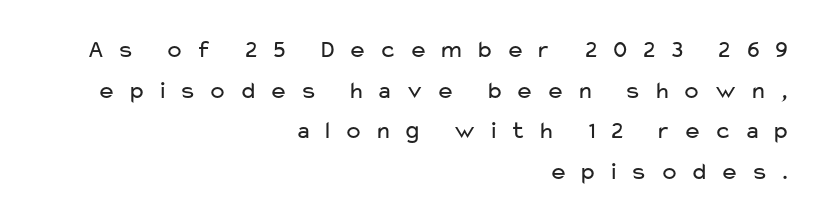
The image shows 25 px text type, upright; set right-aligned, normal line spacing (1.63x), unusually wide letter spacing (+0.47 em), not underlined.
